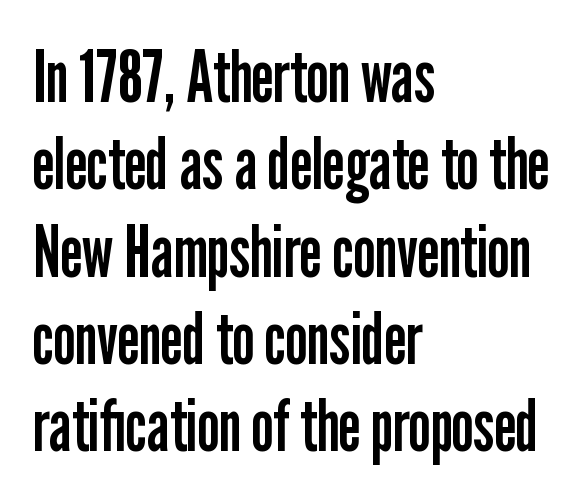
Q: Is the text bold? A: No.
Q: Is the text italic (slanted)? A: No, it is upright.
Q: Is the typeface a serif or a sans-serif typeface? A: Sans-serif.
Q: Is the text underlined? A: No.
Q: How is the paragraph aligned? A: Left-aligned.
Q: Is the spacing between letters normal or unusually wide? A: Normal.
Q: Width (condensed, normal, or wide)? A: Condensed.
Q: Stroke contrast? A: Low.
Q: x-height? A: Medium.
Q: Monospaced? A: No.
